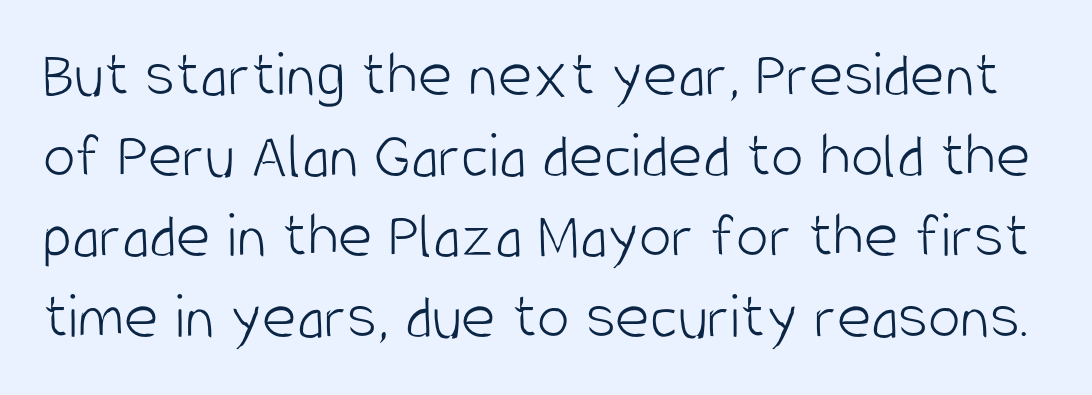
This sample uses a sans-serif face. Note the varied advance widths — an 'i' is clearly narrower than an 'm'. Compared with typical body copy, the letter spacing here is the same. These lines were composed using upright roman letters. Weight: not bold — regular or lighter.
